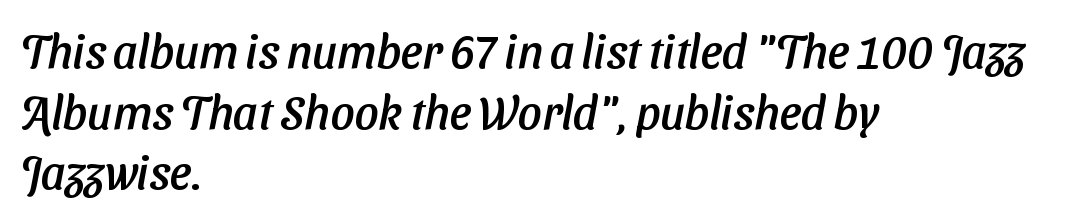
Q: Is the typeface a serif or a sans-serif typeface? A: Sans-serif.
Q: Is the text underlined? A: No.
Q: How is the paragraph aligned? A: Left-aligned.
Q: Is the spacing between letters normal or unusually wide? A: Normal.
Q: Is the spacing between lines tight, normal or loose? A: Normal.
Q: Width (condensed, normal, or wide)? A: Normal.
Q: Stroke contrast? A: Low.
Q: x-height? A: Medium.
Q: Monospaced? A: No.
